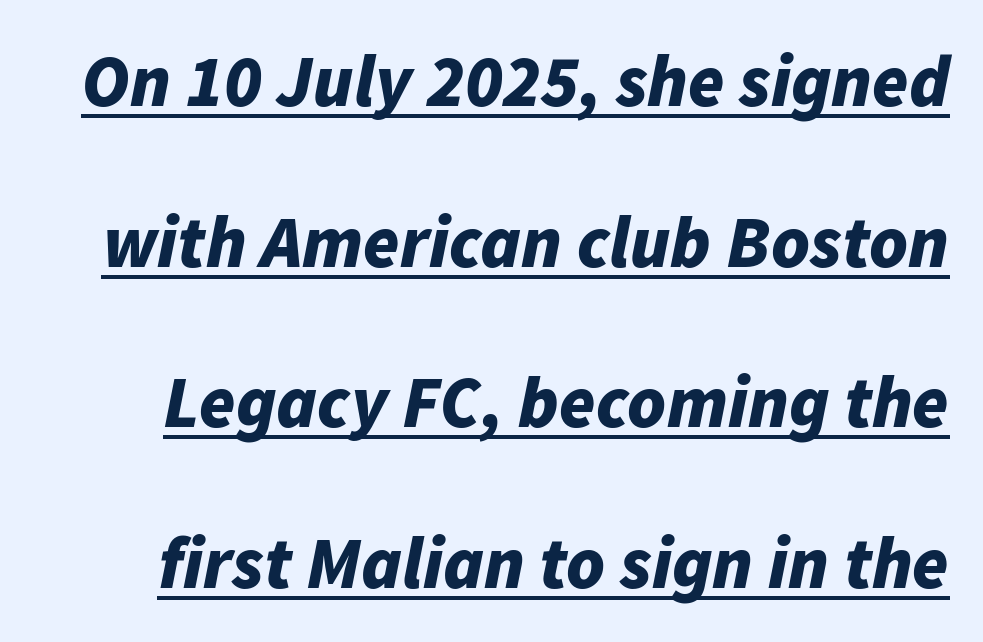
The image shows 73 px bold type, italic (leaning right); set loose line spacing (2.2x), normal letter spacing, underlined; low stroke contrast and a medium x-height.
